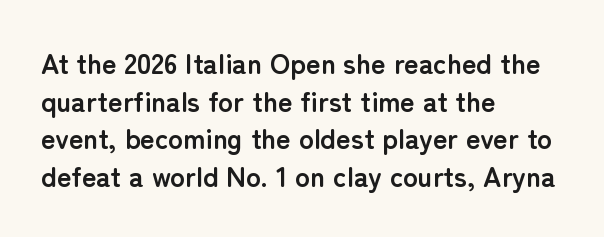
{"serif": "no", "italic": "no", "bold": "yes", "weight": "semibold", "width": "normal", "stroke_contrast": "low", "x_height": "medium", "monospaced": "no", "underline": "no", "align": "left", "line_spacing": "normal", "line_spacing_ratio": 1.34, "letter_spacing": "normal", "letter_spacing_em": 0.0, "glyph_px": 28}
